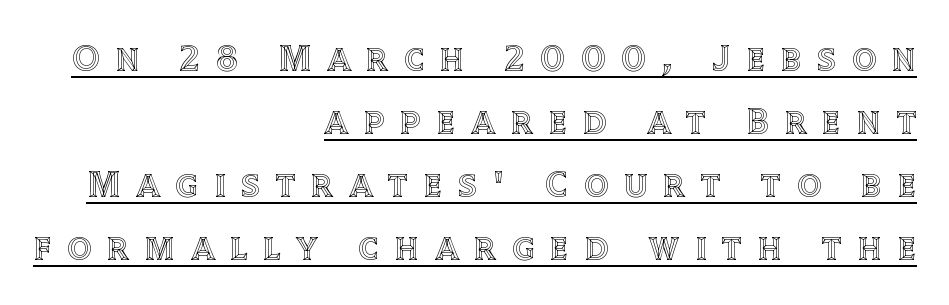
Q: Is the text italic (slanted)? A: No, it is upright.
Q: Is the text underlined? A: Yes.
Q: How is the paragraph aligned? A: Right-aligned.
Q: Is the spacing between letters normal or unusually wide? A: Unusually wide.
Q: Is the spacing between lines tight, normal or loose? A: Normal.
Q: Width (condensed, normal, or wide)? A: Normal.
Q: x-height? A: Large.
Q: Monospaced? A: No.
